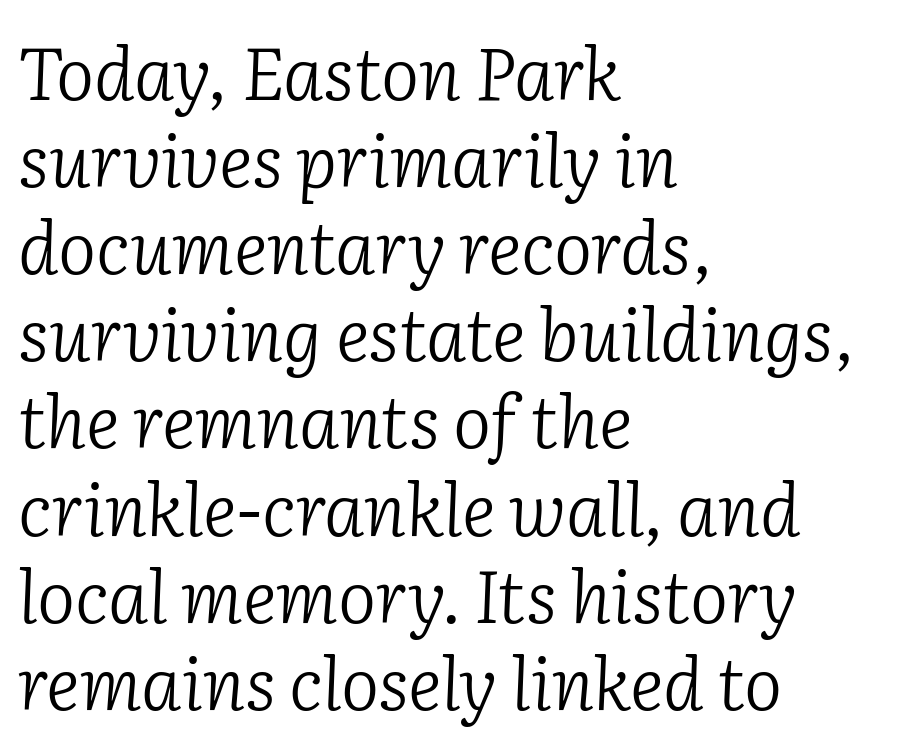
The image shows 72 px light serif type, italic (leaning right); set left-aligned, line spacing 1.21x, normal letter spacing, not underlined; low stroke contrast and a medium x-height.
